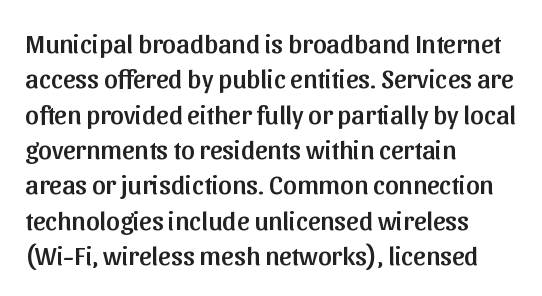
Q: Is the text italic (slanted)? A: No, it is upright.
Q: Is the text underlined? A: No.
Q: How is the paragraph aligned? A: Left-aligned.
Q: Is the spacing between letters normal or unusually wide? A: Normal.
Q: Is the spacing between lines tight, normal or loose? A: Normal.
